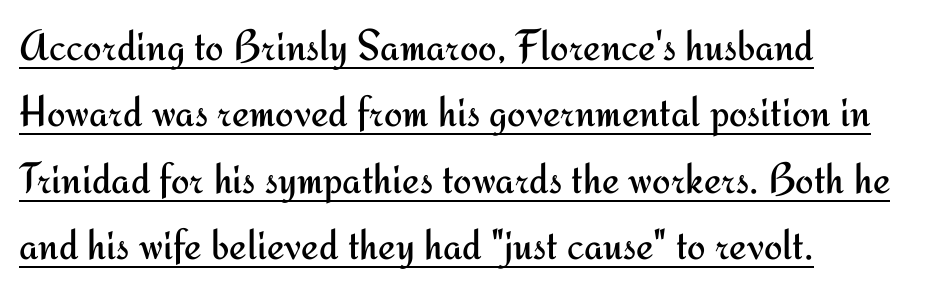
Q: Is the text bold? A: No.
Q: Is the text italic (slanted)? A: No, it is upright.
Q: Is the typeface a serif or a sans-serif typeface? A: Sans-serif.
Q: Is the text underlined? A: Yes.
Q: How is the paragraph aligned? A: Left-aligned.
Q: Is the spacing between letters normal or unusually wide? A: Normal.
Q: Is the spacing between lines tight, normal or loose? A: Normal.
Q: Width (condensed, normal, or wide)? A: Normal.
Q: Stroke contrast? A: Medium.
Q: x-height? A: Small.
Q: Monospaced? A: No.
